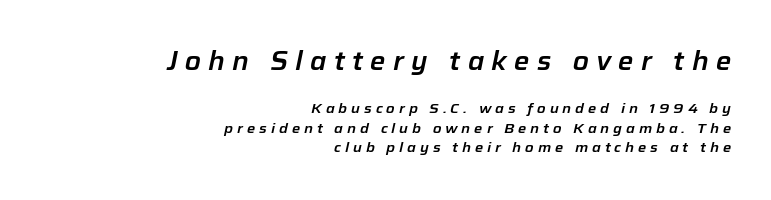
{"italic": "yes", "lean": "right", "slant_degrees": 12, "underline": "no", "align": "right", "line_spacing": "normal", "line_spacing_ratio": 1.4, "letter_spacing": "wide", "letter_spacing_em": 0.28, "larger_block": "first", "size_ratio": 1.86, "glyph_px": 26}
